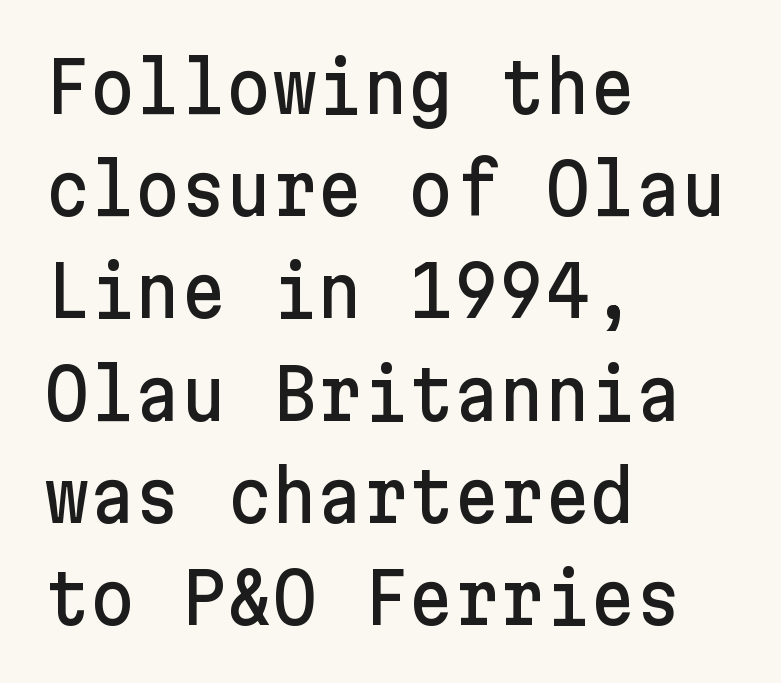
{"serif": "no", "italic": "no", "width": "normal", "stroke_contrast": "low", "x_height": "medium", "underline": "no", "align": "left", "line_spacing": "normal", "line_spacing_ratio": 1.46, "letter_spacing": "normal", "letter_spacing_em": 0.0, "glyph_px": 70}
